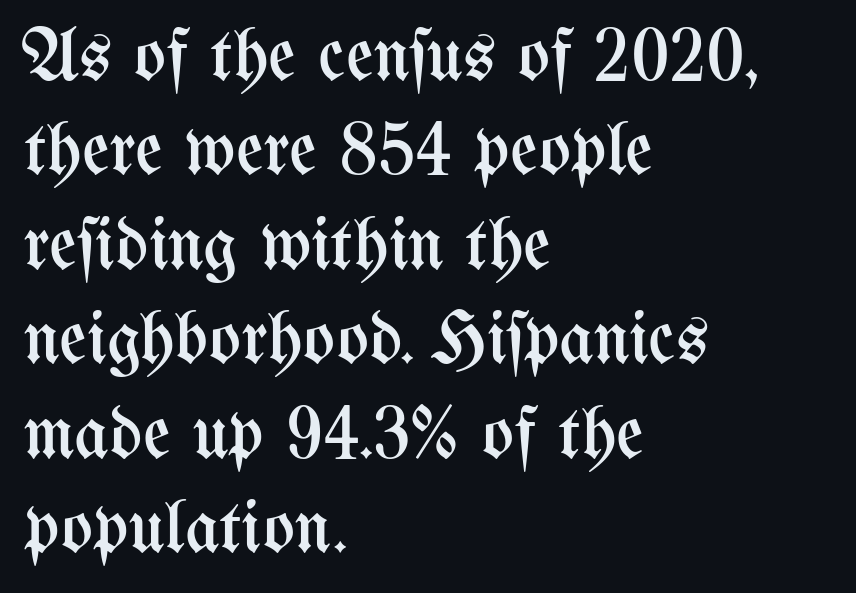
Q: Is the text bold? A: No.
Q: Is the text italic (slanted)? A: No, it is upright.
Q: Is the text underlined? A: No.
Q: How is the paragraph aligned? A: Left-aligned.
Q: Is the spacing between letters normal or unusually wide? A: Normal.
Q: Is the spacing between lines tight, normal or loose? A: Normal.
Q: Width (condensed, normal, or wide)? A: Condensed.
Q: Stroke contrast? A: Medium.
Q: x-height? A: Medium.
Q: Monospaced? A: No.
